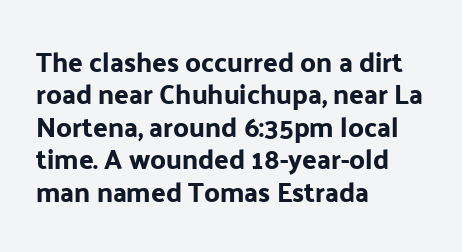
The image shows 27 px text type, upright; set left-aligned, line spacing 1.2x, normal letter spacing, not underlined.
